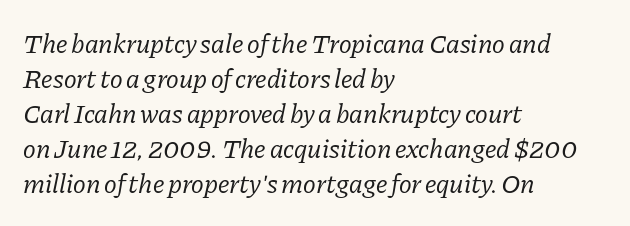
Has an underline been added? It has not. The rendering keeps characters at their native spacing. Vertically, the passage feels balanced, rows spaced as you'd expect. Designer's note — italics engaged. Weight class: somewhere from thin through regular. This sample is left-justified, so line endings fall wherever the words run out.
